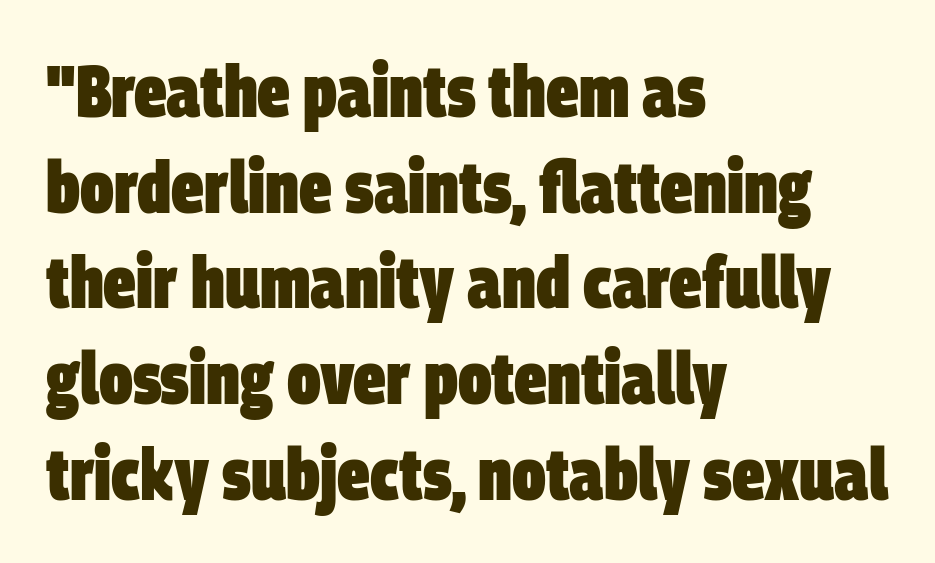
The image shows 73 px heavy, condensed sans-serif type; set left-aligned, normal line spacing (1.31x), normal letter spacing, not underlined; low stroke contrast and a large x-height.
